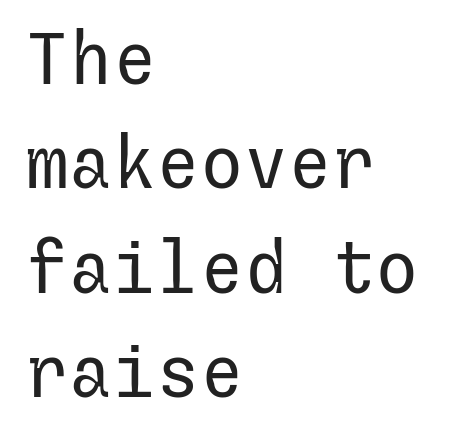
Q: Is the text bold? A: No.
Q: Is the text italic (slanted)? A: No, it is upright.
Q: Is the typeface a serif or a sans-serif typeface? A: Sans-serif.
Q: Is the text underlined? A: No.
Q: How is the paragraph aligned? A: Left-aligned.
Q: Is the spacing between letters normal or unusually wide? A: Normal.
Q: Is the spacing between lines tight, normal or loose? A: Normal.
Q: Width (condensed, normal, or wide)? A: Normal.
Q: Stroke contrast? A: Low.
Q: x-height? A: Medium.
